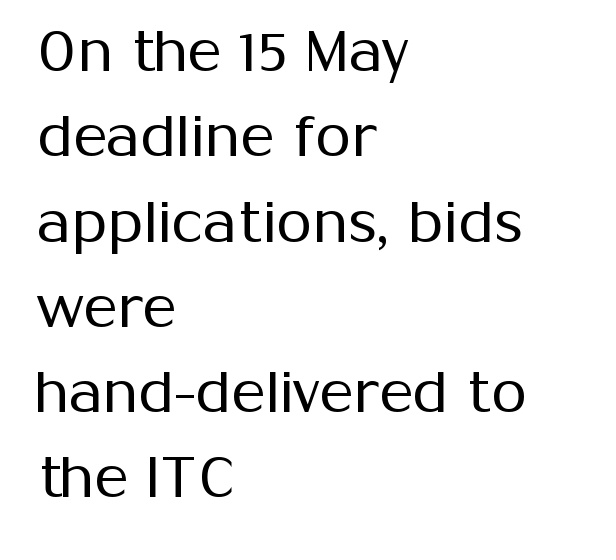
{"serif": "no", "italic": "no", "bold": "no", "weight": "regular", "width": "normal", "stroke_contrast": "medium", "x_height": "medium", "monospaced": "no", "underline": "no", "align": "left", "line_spacing": "normal", "line_spacing_ratio": 1.47, "letter_spacing": "normal", "letter_spacing_em": 0.0, "glyph_px": 58}
